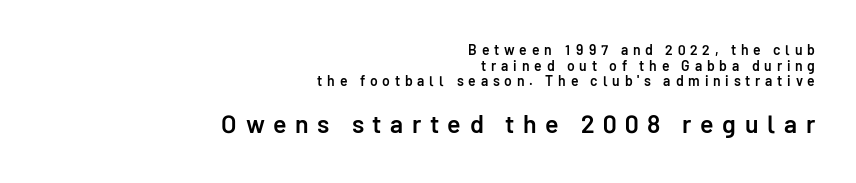
Q: Is the text bold? A: Semi-bold.
Q: Is the text italic (slanted)? A: No, it is upright.
Q: Is the text underlined? A: No.
Q: How is the paragraph aligned? A: Right-aligned.
Q: Is the spacing between letters normal or unusually wide? A: Unusually wide.
Q: Is the spacing between lines tight, normal or loose? A: Tight.
Q: Which block of text is set in a larger size, the first (top) or the second (bottom)? A: The second (bottom) one.
